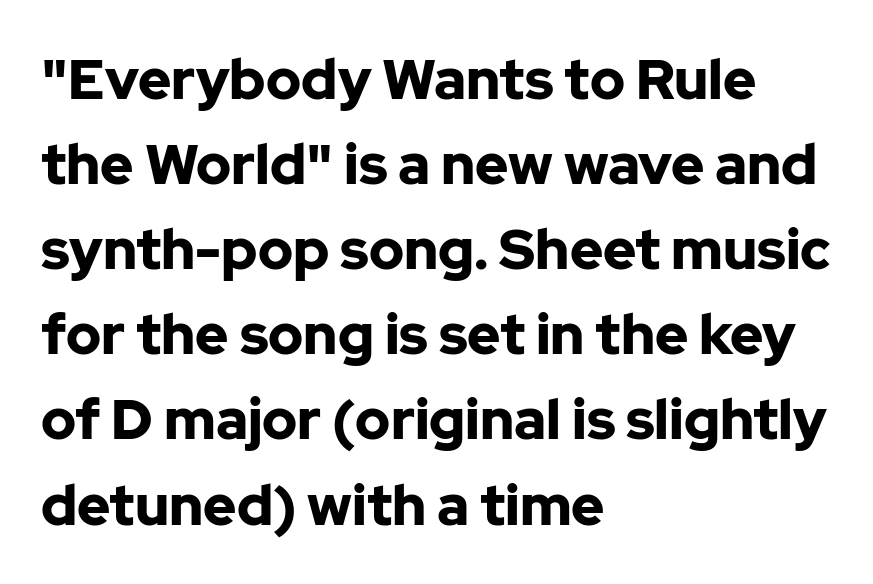
The strip under each line holds only bare page. Default kerning and tracking; the words read as compact shapes. Upright lettering throughout. I'd call this a sans setting — the letters go barefoot. The passage shown is emphatically bold.
